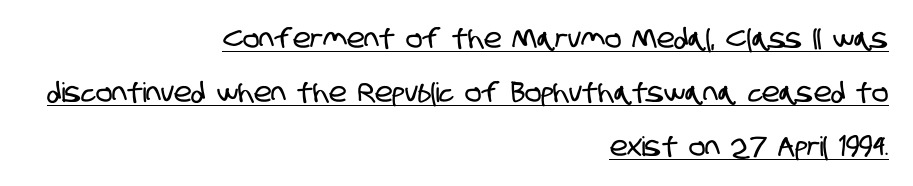
Q: Is the text underlined? A: Yes.
Q: How is the paragraph aligned? A: Right-aligned.
Q: Is the spacing between letters normal or unusually wide? A: Normal.
Q: Is the spacing between lines tight, normal or loose? A: Loose.
